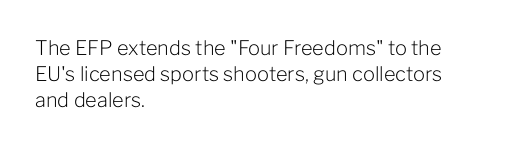
Q: Is the text bold? A: No.
Q: Is the text italic (slanted)? A: No, it is upright.
Q: Is the text underlined? A: No.
Q: How is the paragraph aligned? A: Left-aligned.
Q: Is the spacing between letters normal or unusually wide? A: Normal.
Q: Is the spacing between lines tight, normal or loose? A: Normal.
